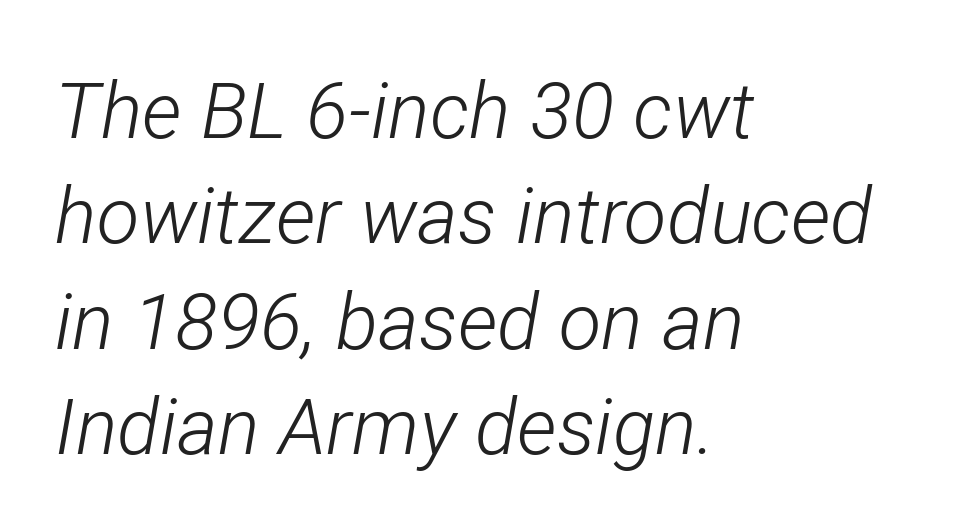
Q: Is the text bold? A: No.
Q: Is the text italic (slanted)? A: Yes, it leans right by about 12 degrees.
Q: Is the text underlined? A: No.
Q: How is the paragraph aligned? A: Left-aligned.
Q: Is the spacing between letters normal or unusually wide? A: Normal.
Q: Is the spacing between lines tight, normal or loose? A: Normal.
Q: Width (condensed, normal, or wide)? A: Condensed.
Q: Stroke contrast? A: Low.
Q: x-height? A: Medium.
Q: Monospaced? A: No.
